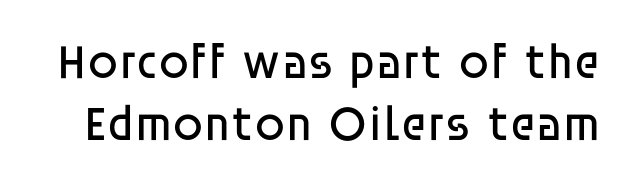
{"serif": "no", "italic": "no", "bold": "no", "weight": "regular", "width": "normal", "stroke_contrast": "low", "x_height": "large", "monospaced": "no", "underline": "no", "line_spacing": "normal", "line_spacing_ratio": 1.26, "letter_spacing": "normal", "letter_spacing_em": 0.0, "glyph_px": 49}
